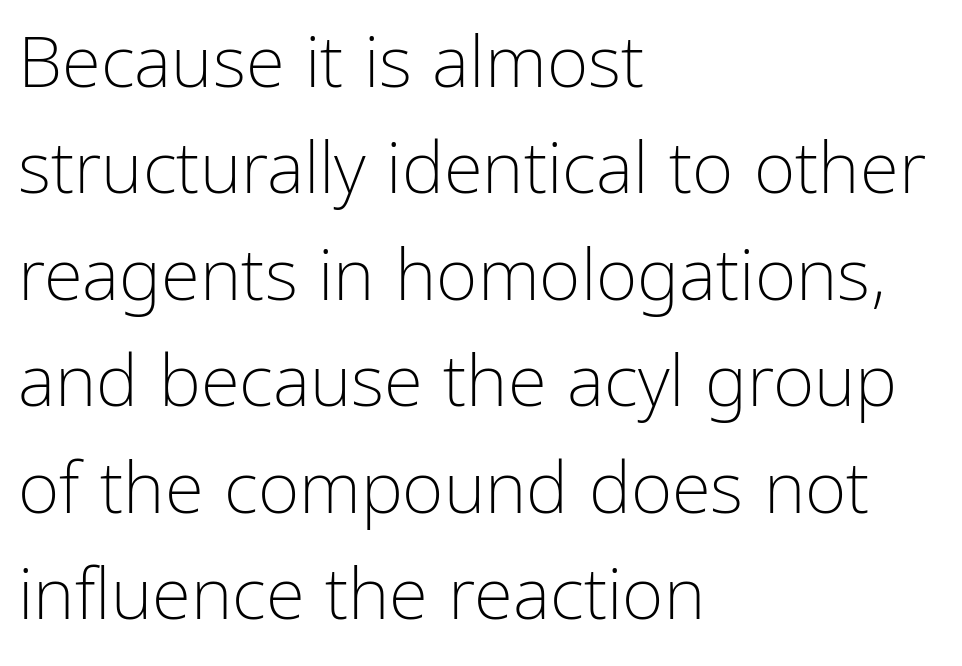
{"serif": "no", "italic": "no", "bold": "no", "weight": "light", "width": "condensed", "stroke_contrast": "low", "x_height": "medium", "monospaced": "no", "underline": "no", "align": "left", "line_spacing": "normal", "line_spacing_ratio": 1.5, "letter_spacing": "normal", "letter_spacing_em": 0.0, "glyph_px": 71}
